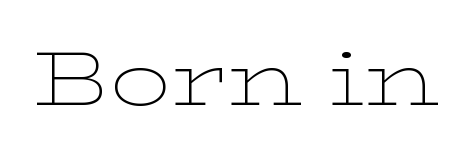
The image shows 76 px thin, wide serif type, upright; set normal letter spacing, not underlined; low stroke contrast and a medium x-height.
